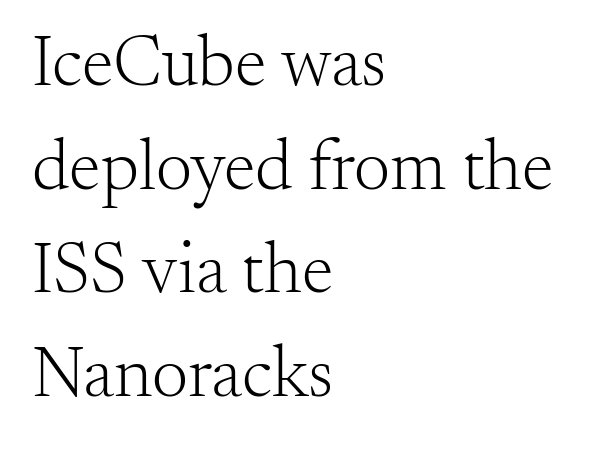
Q: Is the text bold? A: No.
Q: Is the text italic (slanted)? A: No, it is upright.
Q: Is the typeface a serif or a sans-serif typeface? A: Serif.
Q: Is the text underlined? A: No.
Q: How is the paragraph aligned? A: Left-aligned.
Q: Is the spacing between letters normal or unusually wide? A: Normal.
Q: Is the spacing between lines tight, normal or loose? A: Normal.
Q: Width (condensed, normal, or wide)? A: Normal.
Q: Stroke contrast? A: Medium.
Q: x-height? A: Small.
Q: Monospaced? A: No.
